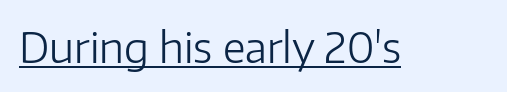
The image shows 42 px light sans-serif type, upright; set normal letter spacing, underlined; low stroke contrast and a medium x-height.
